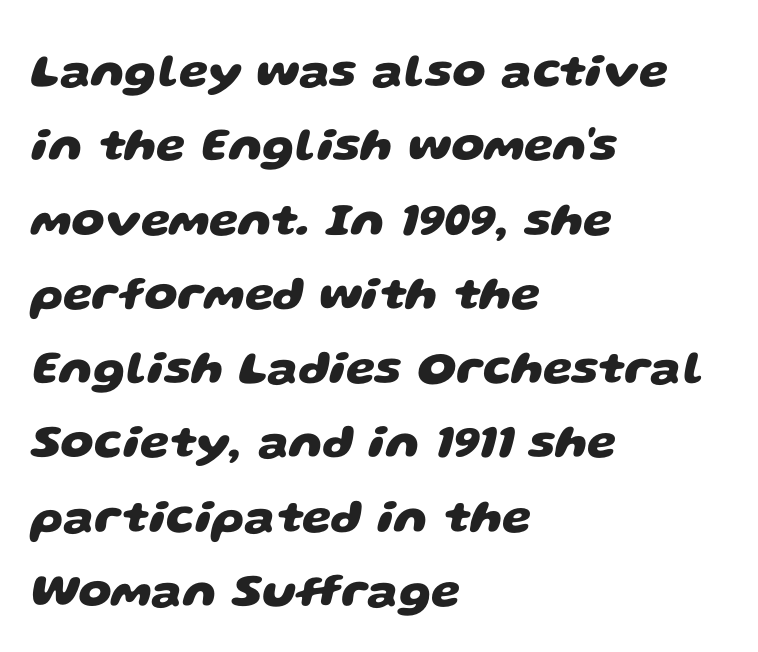
You could not count columns in this text — the font is proportionally spaced. What stands out about the letter spacing? Nothing — it is the standard amount. Type without underlining. Reading down the column, the eye jumps a familiar distance to each next line. How heavy is the stroke? Heavy — this is a bold.
